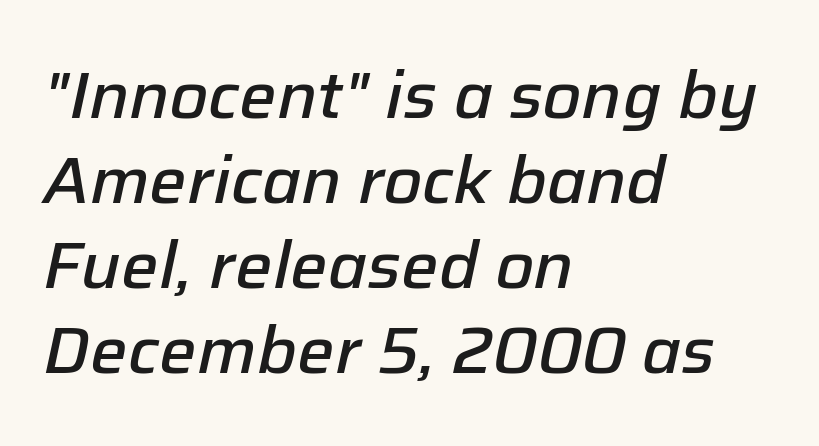
The image shows 66 px semibold type, italic (leaning right); set left-aligned, normal line spacing (1.29x), normal letter spacing, not underlined; low stroke contrast and a medium x-height.
